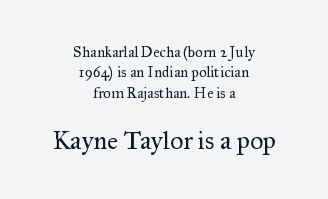
In this sample the second text group is rendered at the bigger scale. Any mark beneath the type? The region is blank. Italic: no, the glyphs are upright roman. The leading is moderate, giving the passage an even texture. Each word holds together tightly as a unit, with standard inter-letter gaps.
